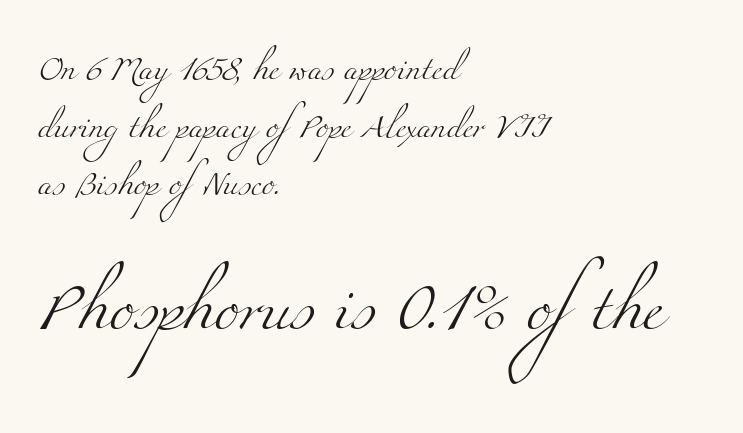
Honestly, there is no underline to notice here at all. Vertical stems look standard width or narrower in stroke. Layout note: lines flush left. What's the leading like? Stretched, with rows far apart.
